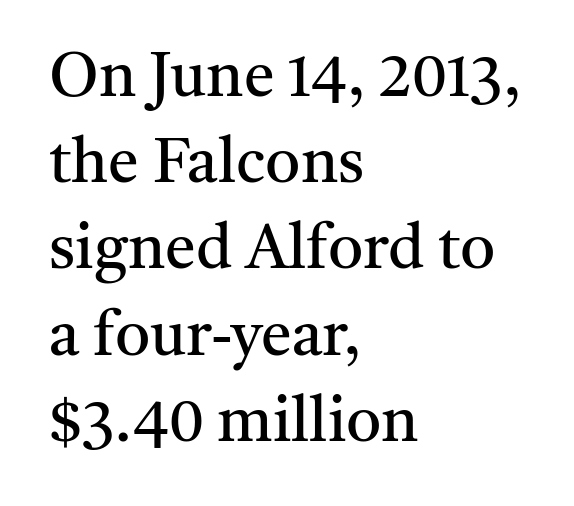
The image shows 62 px regular-weight serif type, upright; set left-aligned, normal line spacing (1.39x), normal letter spacing, not underlined; medium stroke contrast and a medium x-height.
